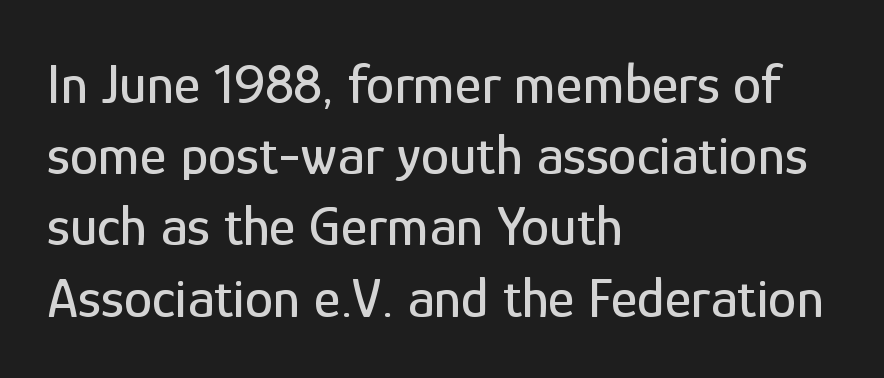
Q: Is the text italic (slanted)? A: No, it is upright.
Q: Is the typeface a serif or a sans-serif typeface? A: Sans-serif.
Q: Is the text underlined? A: No.
Q: How is the paragraph aligned? A: Left-aligned.
Q: Is the spacing between letters normal or unusually wide? A: Normal.
Q: Is the spacing between lines tight, normal or loose? A: Normal.
Q: Width (condensed, normal, or wide)? A: Condensed.
Q: Stroke contrast? A: Low.
Q: x-height? A: Medium.
Q: Monospaced? A: No.
